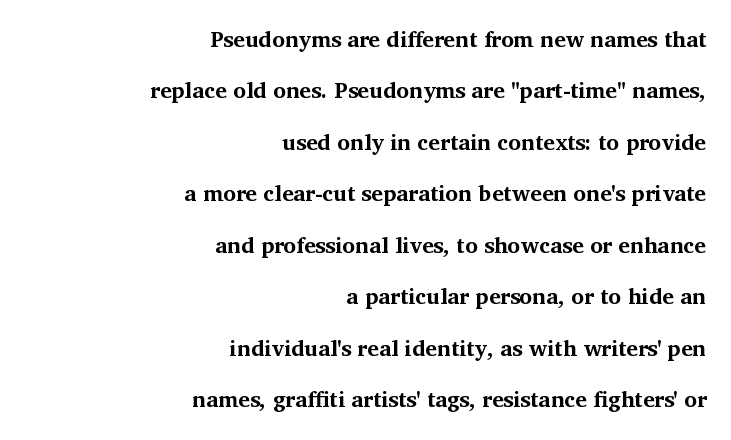
{"italic": "no", "bold": "yes", "underline": "no", "align": "right", "line_spacing": "loose", "line_spacing_ratio": 2.34, "letter_spacing": "normal", "letter_spacing_em": 0.0, "glyph_px": 22}
